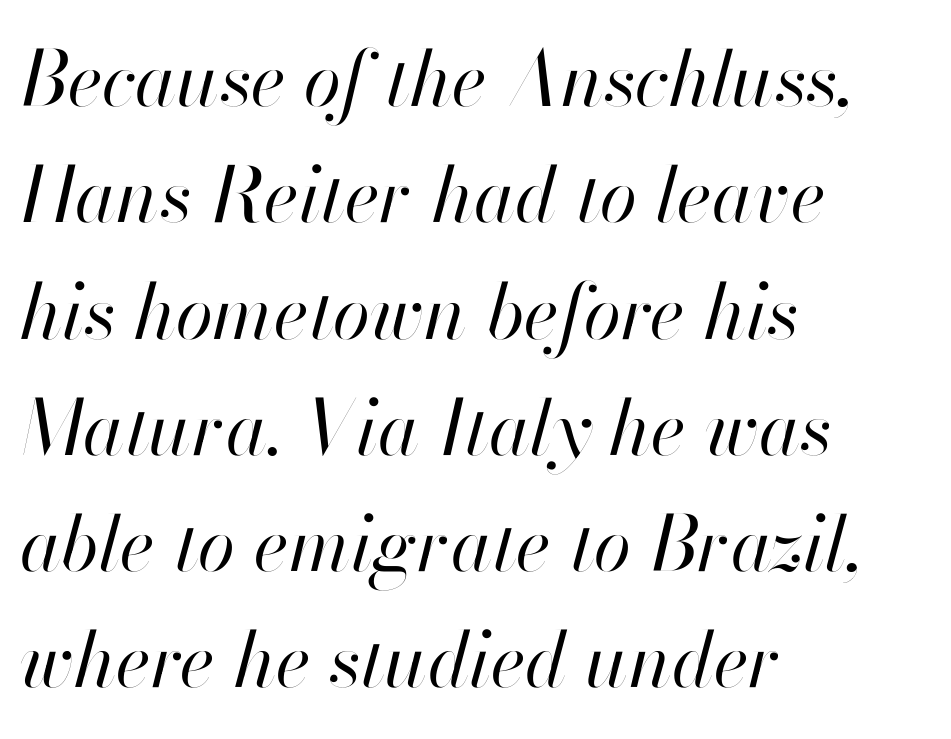
Q: Is the text bold? A: No.
Q: Is the text italic (slanted)? A: Yes, it leans right by about 13 degrees.
Q: Is the text underlined? A: No.
Q: How is the paragraph aligned? A: Left-aligned.
Q: Is the spacing between letters normal or unusually wide? A: Normal.
Q: Is the spacing between lines tight, normal or loose? A: Normal.
Q: Width (condensed, normal, or wide)? A: Normal.
Q: Stroke contrast? A: High.
Q: x-height? A: Small.
Q: Monospaced? A: No.
